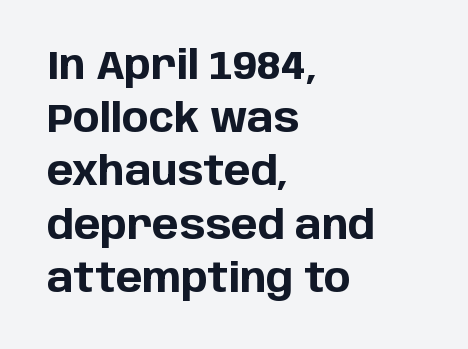
No extra tracking has been applied to these lines. Spacing verdict: proportional, widths tailored to each character. Caption: multi-line text, flush left, ragged right. The line-height multiplier appears to be the usual default. This is sans-serif lettering, the kind often seen on screens and signage. The space directly below the letters is spotless.
